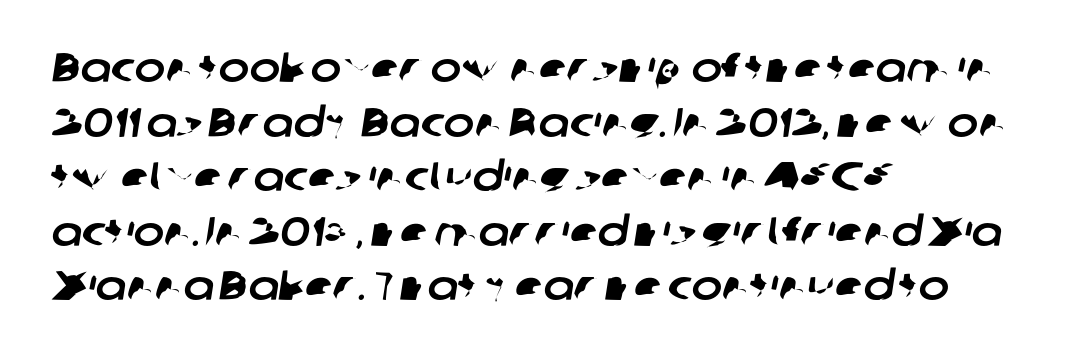
Is this a fixed-width face? No — the glyphs have proportional, varying widths. This is sans-serif lettering, the kind often seen on screens and signage. Clear beneath every line of the passage. Tracking value appears to be zero — textbook default spacing.
